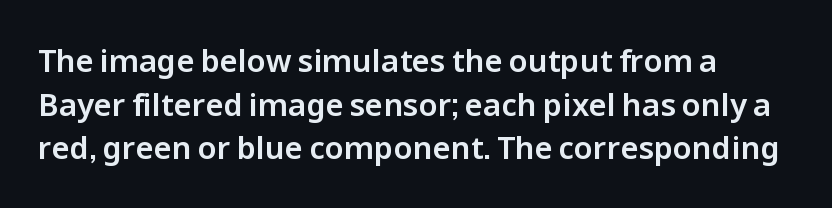
Q: Is the text italic (slanted)? A: No, it is upright.
Q: Is the typeface a serif or a sans-serif typeface? A: Sans-serif.
Q: Is the text underlined? A: No.
Q: How is the paragraph aligned? A: Left-aligned.
Q: Is the spacing between letters normal or unusually wide? A: Normal.
Q: Is the spacing between lines tight, normal or loose? A: Normal.
Q: Width (condensed, normal, or wide)? A: Normal.
Q: Stroke contrast? A: Low.
Q: x-height? A: Medium.
Q: Monospaced? A: No.
